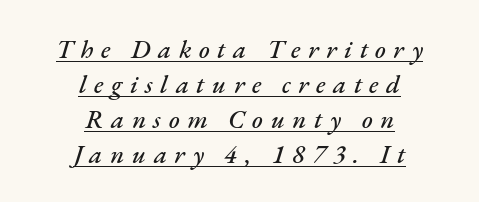
Q: Is the text italic (slanted)? A: Yes, it leans right by about 17 degrees.
Q: Is the text underlined? A: Yes.
Q: How is the paragraph aligned? A: Centered.
Q: Is the spacing between letters normal or unusually wide? A: Unusually wide.
Q: Is the spacing between lines tight, normal or loose? A: Normal.
